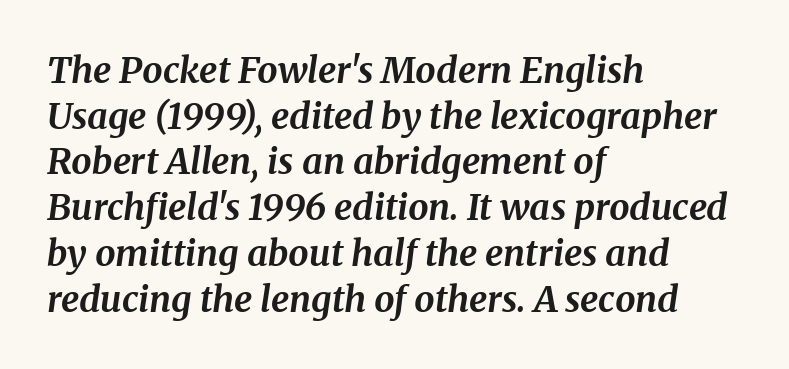
Q: Is the text bold? A: Yes.
Q: Is the text italic (slanted)? A: Yes, it leans right by about 8 degrees.
Q: Is the typeface a serif or a sans-serif typeface? A: Serif.
Q: Is the text underlined? A: No.
Q: How is the paragraph aligned? A: Left-aligned.
Q: Is the spacing between letters normal or unusually wide? A: Normal.
Q: Is the spacing between lines tight, normal or loose? A: Normal.
Q: Width (condensed, normal, or wide)? A: Normal.
Q: Stroke contrast? A: Medium.
Q: x-height? A: Medium.
Q: Monospaced? A: No.
